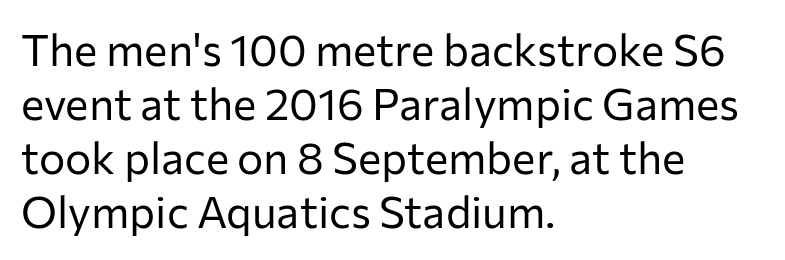
{"serif": "no", "italic": "no", "bold": "no", "weight": "regular", "width": "normal", "stroke_contrast": "low", "x_height": "medium", "monospaced": "no", "underline": "no", "align": "left", "line_spacing_ratio": 1.23, "letter_spacing": "normal", "letter_spacing_em": 0.0, "glyph_px": 44}
